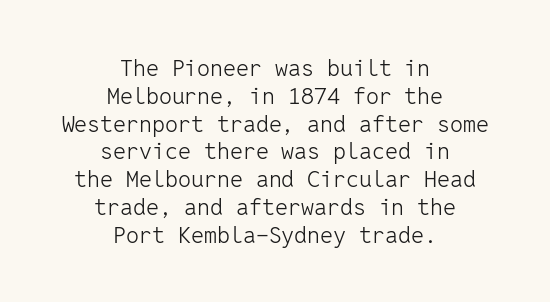
{"italic": "no", "bold": "no", "underline": "no", "align": "center", "line_spacing_ratio": 1.21, "letter_spacing": "normal", "letter_spacing_em": 0.0, "glyph_px": 23}
